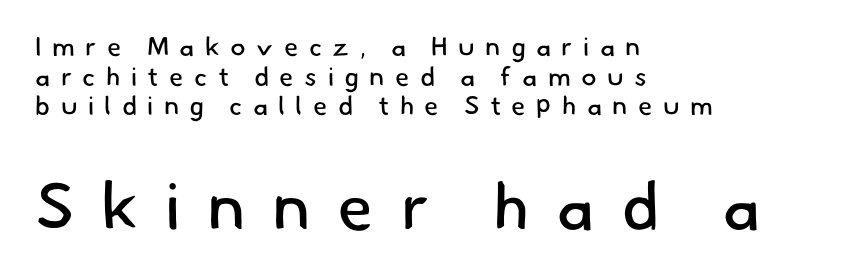
{"serif": "no", "bold": "no", "weight": "regular", "width": "normal", "stroke_contrast": "low", "x_height": "small", "monospaced": "no", "underline": "no", "align": "left", "line_spacing": "tight", "line_spacing_ratio": 1.14, "letter_spacing": "wide", "letter_spacing_em": 0.4, "larger_block": "second", "size_ratio": 2.54, "glyph_px": 66}
